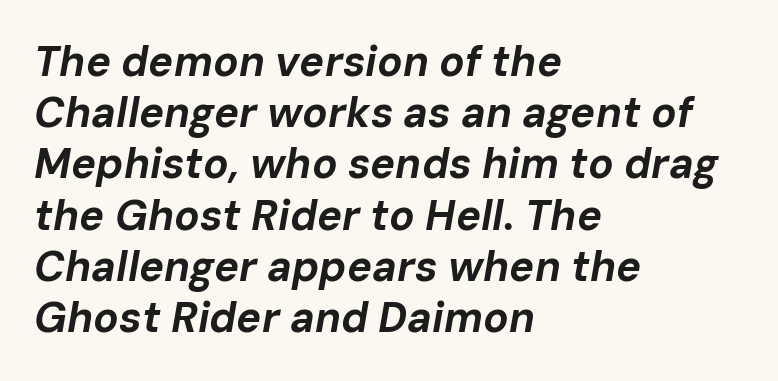
The image shows 42 px bold type, italic (leaning right); set left-aligned, line spacing 1.22x, normal letter spacing, not underlined; low stroke contrast and a medium x-height.
